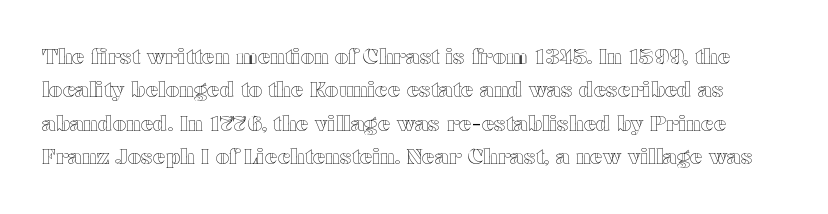
{"italic": "no", "underline": "no", "line_spacing": "normal", "line_spacing_ratio": 1.59, "letter_spacing": "normal", "letter_spacing_em": 0.0, "glyph_px": 21}
